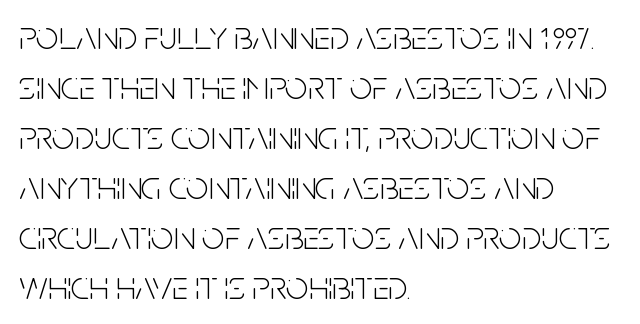
Words appear dense and cohesive because spacing is normal. Clear beneath every line of the passage. Character widths vary here, with narrow letters taking less room than wide ones. Note: no serifs on the glyphs. Students, observe: this is what conventionally led text looks like.
